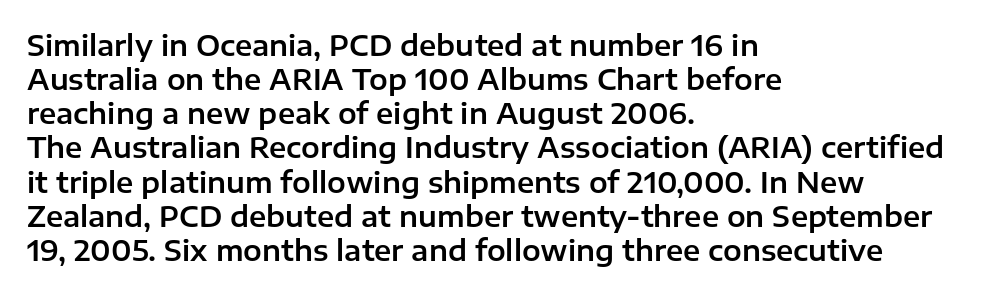
Leftover space on each line is placed entirely after the last word. Default kerning and tracking; the words read as compact shapes. A bare baseline throughout the passage. Looks like regular typesetting: each glyph gets only the width it needs. Stroke terminals: plain, sans-serif.
